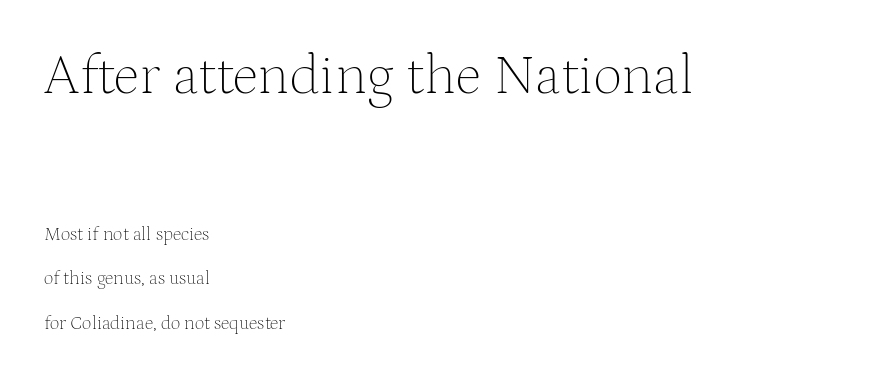
Q: Is the text bold? A: No.
Q: Is the text italic (slanted)? A: No, it is upright.
Q: Is the typeface a serif or a sans-serif typeface? A: Serif.
Q: Is the text underlined? A: No.
Q: How is the paragraph aligned? A: Left-aligned.
Q: Is the spacing between letters normal or unusually wide? A: Normal.
Q: Is the spacing between lines tight, normal or loose? A: Loose.
Q: Which block of text is set in a larger size, the first (top) or the second (bottom)? A: The first (top) one.
Q: Width (condensed, normal, or wide)? A: Normal.
Q: Stroke contrast? A: Medium.
Q: x-height? A: Medium.
Q: Monospaced? A: No.
